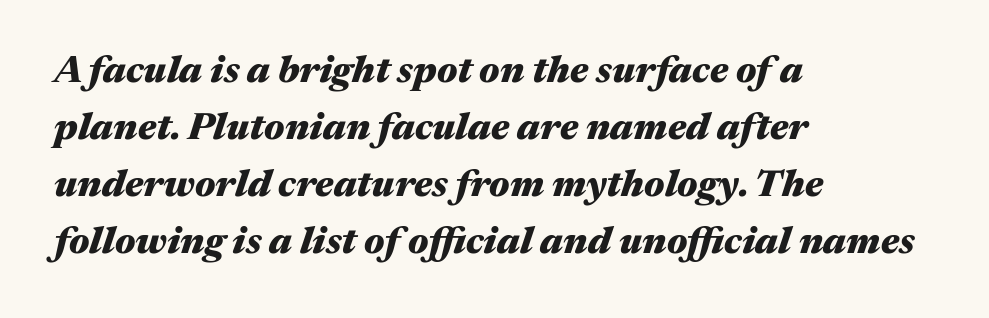
If you measured baseline to baseline, you'd find a middling distance. The typography opts for an oblique posture over an upright one. Emphasis by weight is at full strength: bold. The gaps between neighbouring characters are ordinary and unremarkable.
